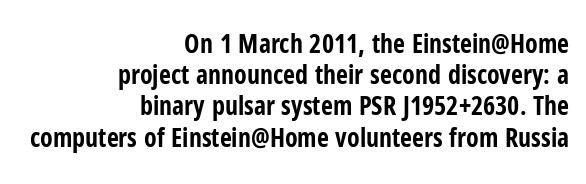
{"italic": "no", "bold": "yes", "underline": "no", "align": "right", "line_spacing_ratio": 1.2, "letter_spacing": "normal", "letter_spacing_em": 0.0, "glyph_px": 26}
